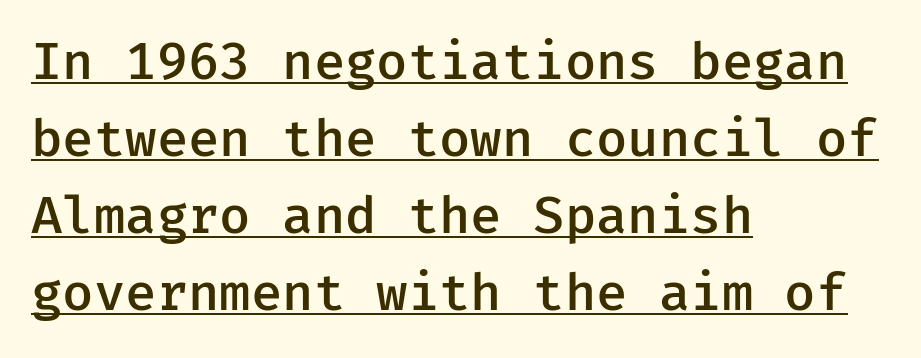
The image shows 51 px semibold sans-serif type, upright; set left-aligned, normal line spacing (1.51x), normal letter spacing, underlined; low stroke contrast and a medium x-height.
